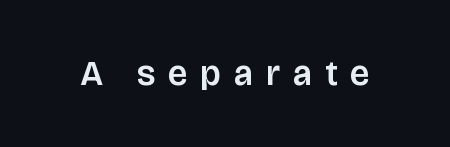
Q: Is the text italic (slanted)? A: No, it is upright.
Q: Is the typeface a serif or a sans-serif typeface? A: Sans-serif.
Q: Is the text underlined? A: No.
Q: Is the spacing between letters normal or unusually wide? A: Unusually wide.
Q: Width (condensed, normal, or wide)? A: Normal.
Q: Stroke contrast? A: Low.
Q: x-height? A: Large.
Q: Monospaced? A: No.
